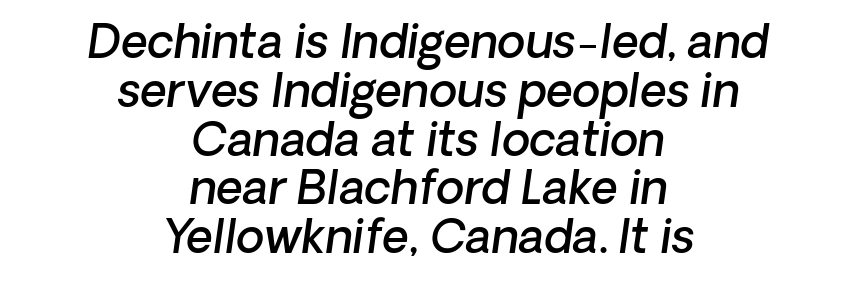
{"serif": "no", "bold": "semi", "weight": "semibold", "width": "normal", "stroke_contrast": "low", "x_height": "medium", "monospaced": "no", "underline": "no", "align": "center", "line_spacing": "tight", "line_spacing_ratio": 1.06, "letter_spacing": "normal", "letter_spacing_em": 0.0, "glyph_px": 46}
